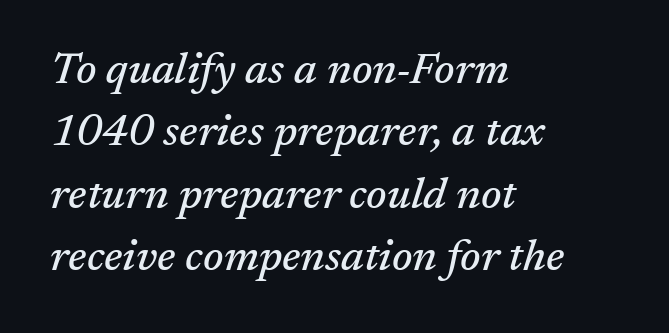
The image shows 44 px serif type, italic (leaning right); set left-aligned, normal line spacing (1.42x), normal letter spacing, not underlined; medium stroke contrast and a medium x-height.
